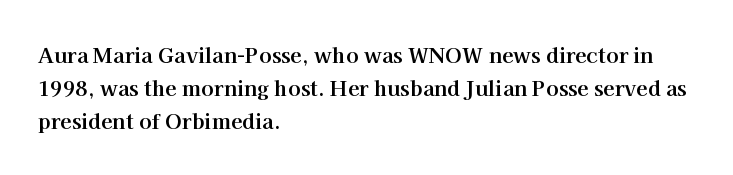
{"italic": "no", "bold": "yes", "underline": "no", "align": "left", "line_spacing": "normal", "line_spacing_ratio": 1.58, "letter_spacing": "normal", "letter_spacing_em": 0.0, "glyph_px": 21}
